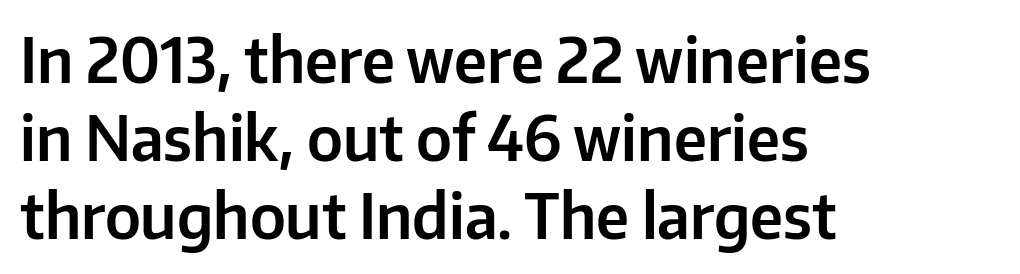
The image shows 61 px sans-serif type, upright; set left-aligned, normal line spacing (1.28x), normal letter spacing, not underlined; low stroke contrast and a medium x-height.
